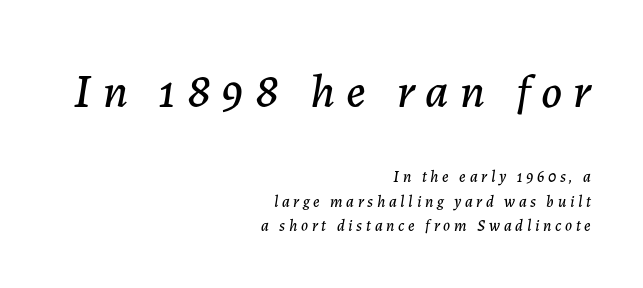
{"italic": "yes", "lean": "right", "slant_degrees": 7, "width": "normal", "stroke_contrast": "low", "x_height": "medium", "monospaced": "no", "underline": "no", "align": "right", "line_spacing": "normal", "line_spacing_ratio": 1.52, "letter_spacing": "wide", "letter_spacing_em": 0.23, "larger_block": "first", "size_ratio": 3.0, "glyph_px": 48}
